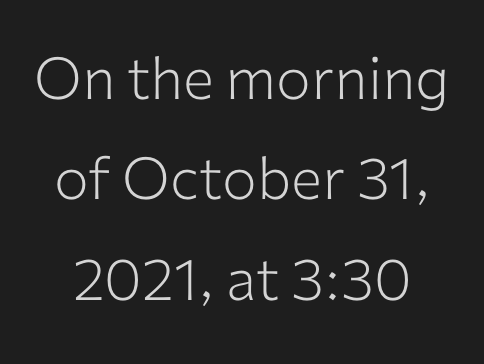
The image shows 58 px light sans-serif type, upright; set line spacing 1.73x, normal letter spacing, not underlined; low stroke contrast and a medium x-height.
